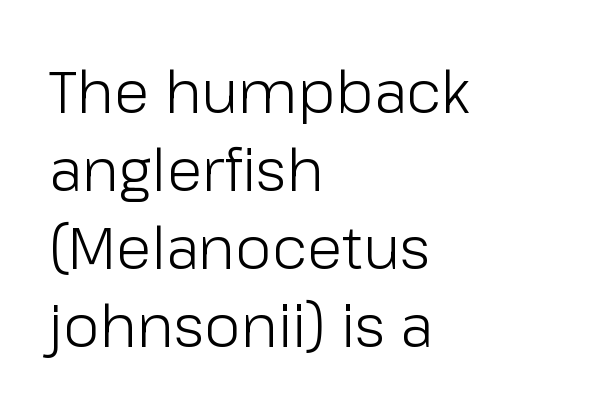
The characters are drawn with everyday or finer stroke widths. The letters sit at their default tracking, neither squeezed nor spread. Rendered with straight, roman letterforms. Decoration check: the copy has no underline.
